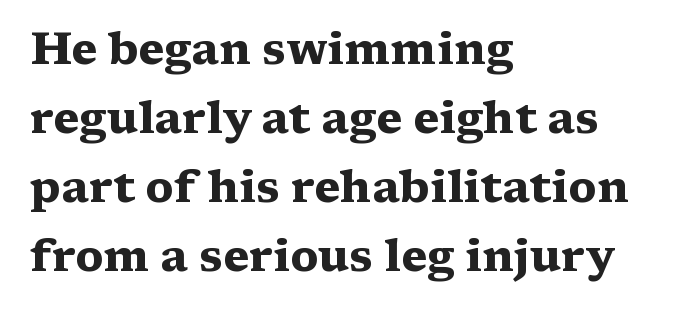
One-word summary of the alignment: left. In terms of letterspacing, this is plain default setting. You can tell it's not italic because the verticals are truly vertical. The passage shown is typed in a proportional face where columns would drift. How heavy is the stroke? Heavy — this is a bold.
